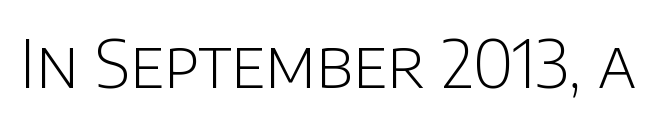
The image shows 67 px light sans-serif type, upright; set normal letter spacing, not underlined; low stroke contrast and a large x-height.
